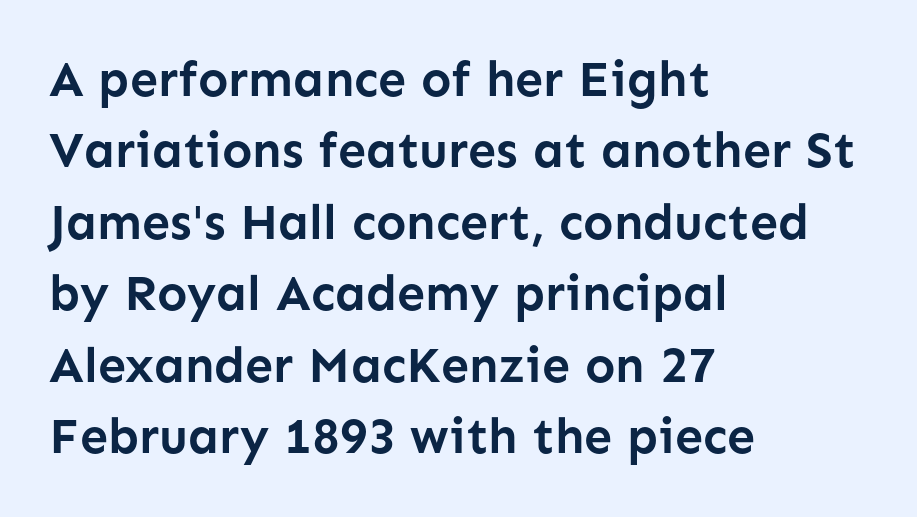
The rendering uses a moderate line-height, typical for paragraphs. The letters sit at their default tracking, neither squeezed nor spread. Beneath every word, the page is bare. Do the characters align in a grid? No, the font is proportional. The type family on display is of the sans-serif kind.
